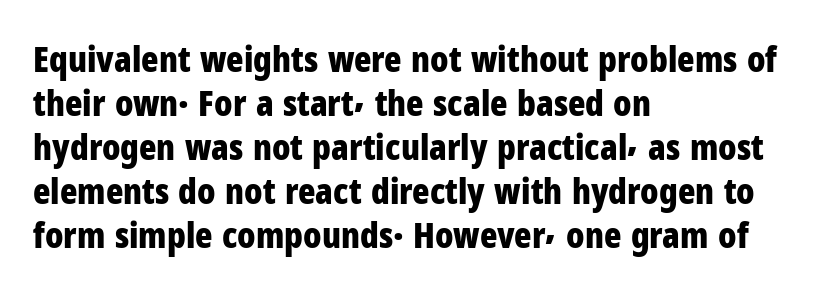
Q: Is the text bold? A: Yes.
Q: Is the text italic (slanted)? A: No, it is upright.
Q: Is the typeface a serif or a sans-serif typeface? A: Sans-serif.
Q: Is the text underlined? A: No.
Q: How is the paragraph aligned? A: Left-aligned.
Q: Is the spacing between letters normal or unusually wide? A: Normal.
Q: Width (condensed, normal, or wide)? A: Condensed.
Q: Stroke contrast? A: Low.
Q: x-height? A: Medium.
Q: Monospaced? A: No.
